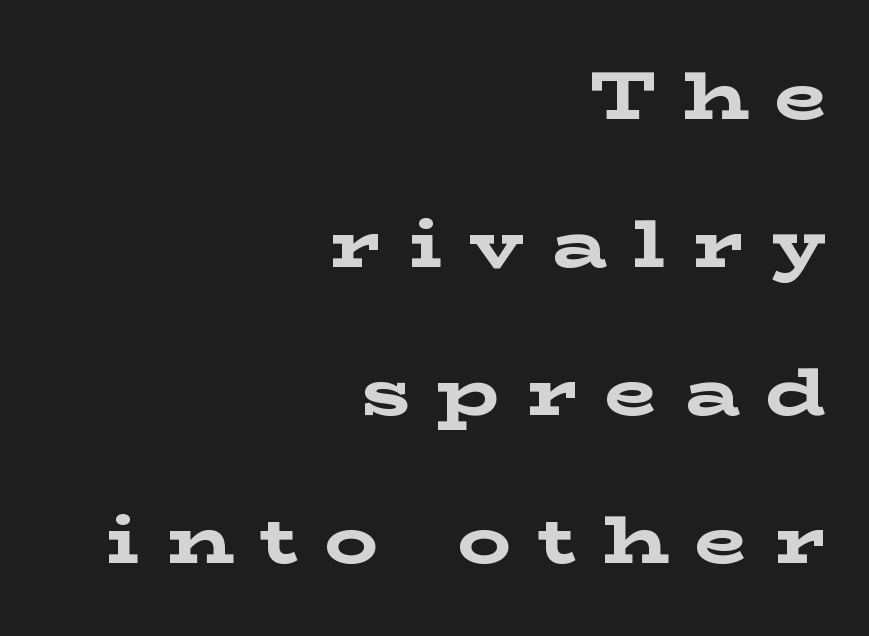
The image shows 67 px bold, wide serif type, upright; set right-aligned, loose line spacing (2.21x), unusually wide letter spacing (+0.4 em), not underlined; low stroke contrast and a medium x-height.
